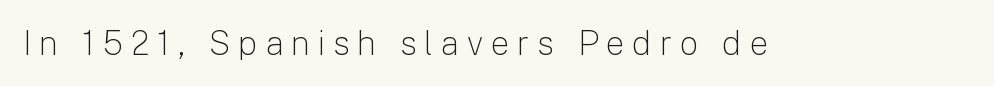
The image shows 33 px light sans-serif type, upright; set unusually wide letter spacing (+0.24 em), not underlined; low stroke contrast and a medium x-height.
